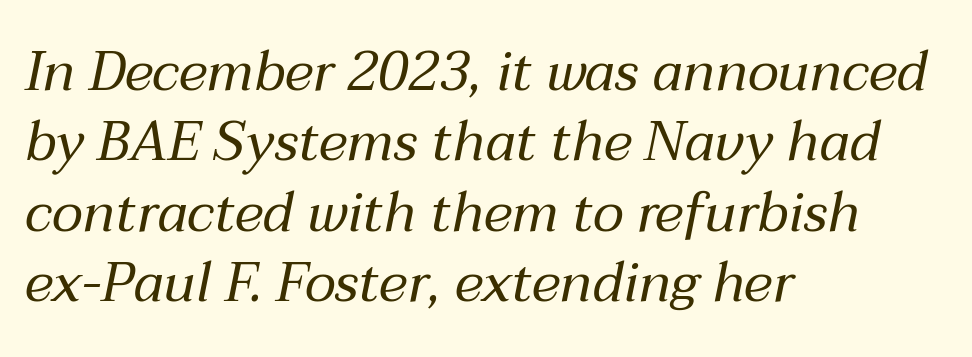
Q: Is the text bold? A: No.
Q: Is the text italic (slanted)? A: Yes, it leans right by about 12 degrees.
Q: Is the text underlined? A: No.
Q: How is the paragraph aligned? A: Left-aligned.
Q: Is the spacing between letters normal or unusually wide? A: Normal.
Q: Is the spacing between lines tight, normal or loose? A: Normal.
Q: Width (condensed, normal, or wide)? A: Normal.
Q: Stroke contrast? A: Medium.
Q: x-height? A: Medium.
Q: Monospaced? A: No.
